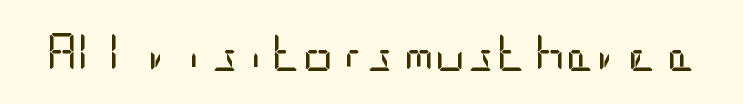
Q: Is the text bold? A: No.
Q: Is the text italic (slanted)? A: No, it is upright.
Q: Is the typeface a serif or a sans-serif typeface? A: Sans-serif.
Q: Is the text underlined? A: No.
Q: Is the spacing between letters normal or unusually wide? A: Normal.
Q: Width (condensed, normal, or wide)? A: Condensed.
Q: Stroke contrast? A: Low.
Q: x-height? A: Large.
